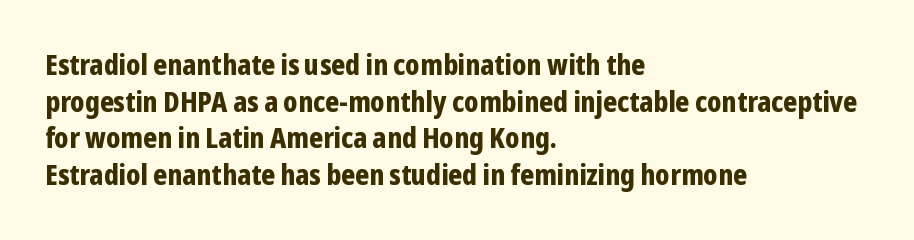
{"serif": "no", "italic": "no", "bold": "yes", "weight": "bold", "width": "condensed", "stroke_contrast": "low", "x_height": "medium", "monospaced": "no", "underline": "no", "align": "left", "line_spacing": "normal", "line_spacing_ratio": 1.31, "letter_spacing": "normal", "letter_spacing_em": 0.0, "glyph_px": 28}
